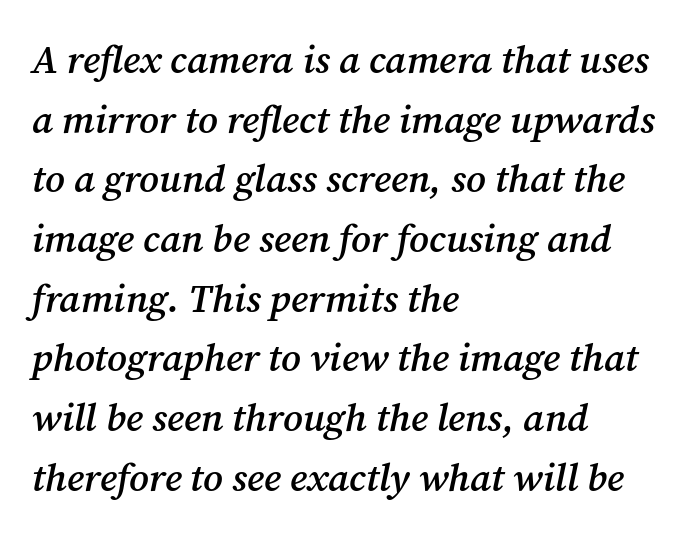
The image shows 39 px semibold serif type, italic (leaning right); set left-aligned, normal line spacing (1.53x), normal letter spacing, not underlined; medium stroke contrast and a medium x-height.
